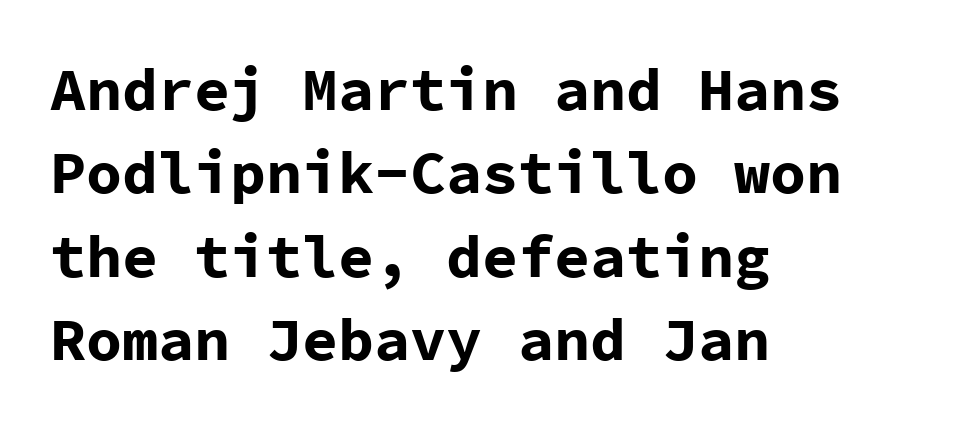
The image shows 60 px bold sans-serif type, upright, monospaced; set left-aligned, normal line spacing (1.39x), normal letter spacing, not underlined; low stroke contrast and a medium x-height.
